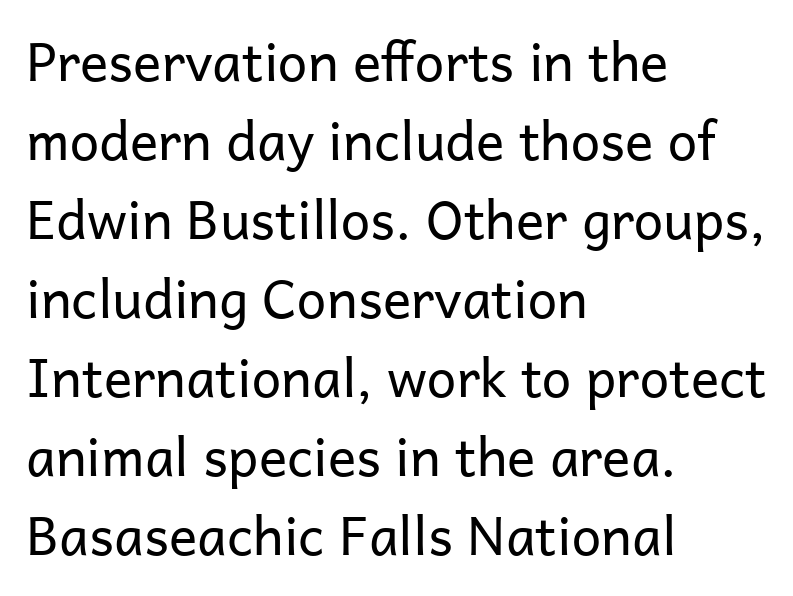
{"serif": "no", "italic": "no", "bold": "no", "weight": "regular", "width": "normal", "stroke_contrast": "low", "x_height": "medium", "monospaced": "no", "underline": "no", "align": "left", "line_spacing": "normal", "line_spacing_ratio": 1.49, "letter_spacing": "normal", "letter_spacing_em": 0.0, "glyph_px": 53}
